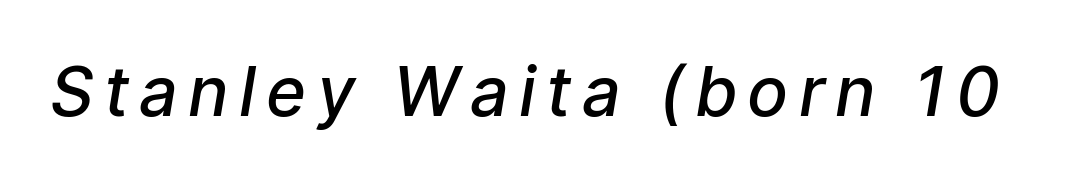
The image shows 68 px semibold sans-serif type; set not underlined; low stroke contrast and a medium x-height.
